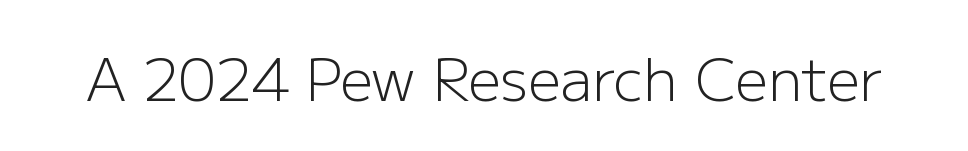
{"serif": "no", "italic": "no", "bold": "no", "weight": "light", "width": "normal", "stroke_contrast": "low", "x_height": "medium", "monospaced": "no", "underline": "no", "letter_spacing": "normal", "letter_spacing_em": 0.0, "glyph_px": 58}
